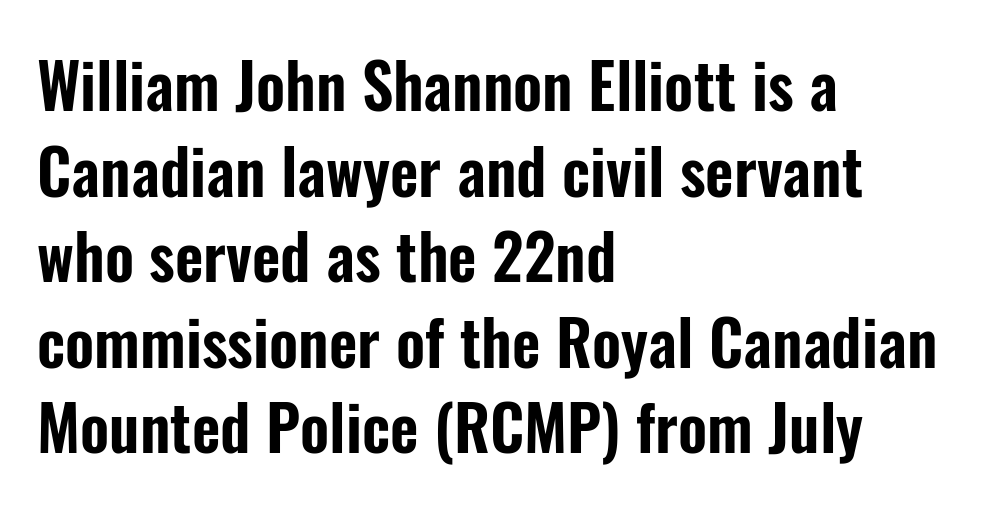
The image shows 62 px condensed sans-serif type, upright; set left-aligned, normal line spacing (1.38x), normal letter spacing, not underlined; low stroke contrast and a medium x-height.
